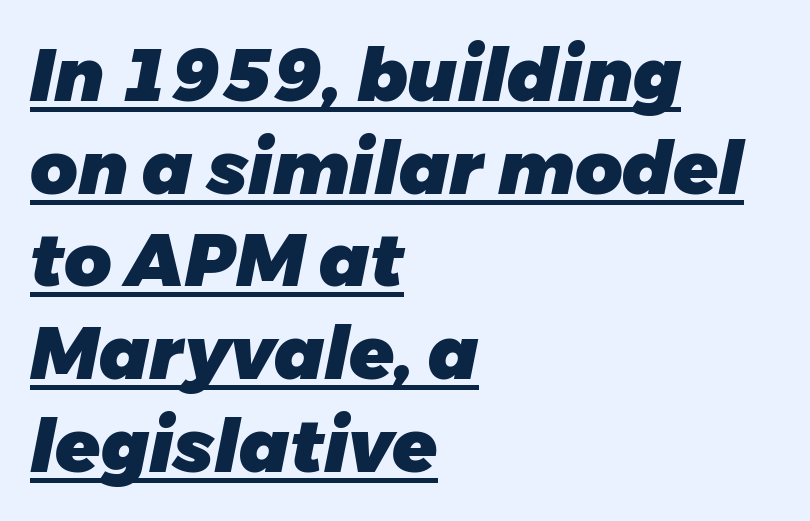
Q: Is the text bold? A: Yes.
Q: Is the text italic (slanted)? A: Yes, it leans right by about 11 degrees.
Q: Is the text underlined? A: Yes.
Q: How is the paragraph aligned? A: Left-aligned.
Q: Is the spacing between letters normal or unusually wide? A: Normal.
Q: Is the spacing between lines tight, normal or loose? A: Normal.
Q: Width (condensed, normal, or wide)? A: Normal.
Q: Stroke contrast? A: Low.
Q: x-height? A: Medium.
Q: Monospaced? A: No.
